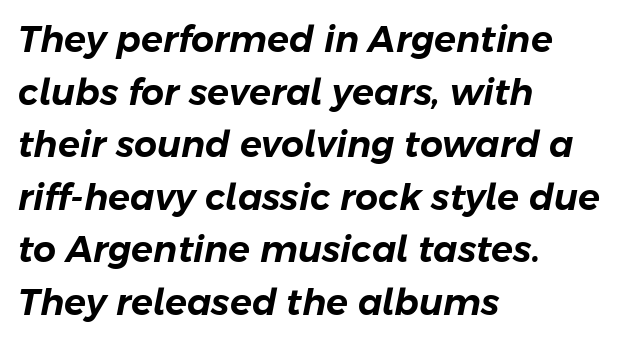
The image shows 36 px text type, italic (leaning right); set left-aligned, normal line spacing (1.46x), normal letter spacing, not underlined; low stroke contrast and a medium x-height.
